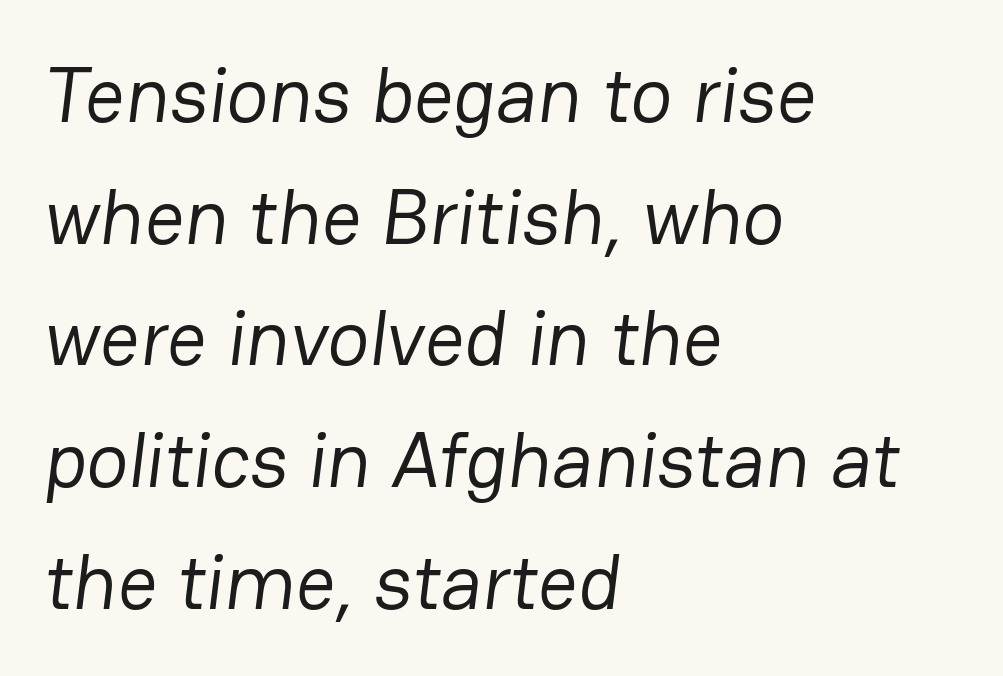
{"serif": "no", "bold": "no", "weight": "regular", "width": "normal", "stroke_contrast": "low", "x_height": "medium", "monospaced": "no", "underline": "no", "align": "left", "line_spacing": "normal", "line_spacing_ratio": 1.56, "letter_spacing": "normal", "letter_spacing_em": 0.0, "glyph_px": 78}
